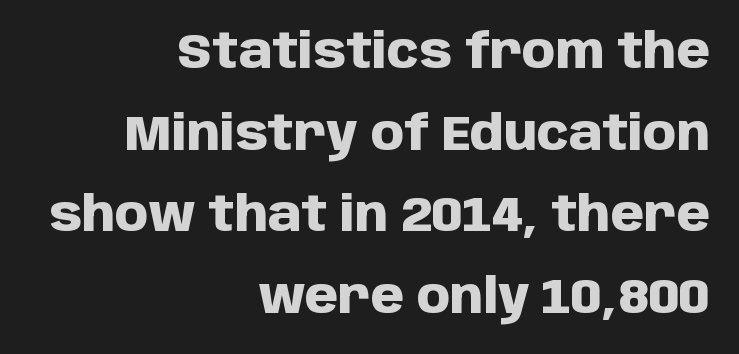
{"serif": "no", "italic": "no", "bold": "yes", "weight": "heavy", "width": "normal", "stroke_contrast": "low", "x_height": "large", "monospaced": "no", "underline": "no", "align": "right", "line_spacing": "normal", "line_spacing_ratio": 1.7, "letter_spacing": "normal", "letter_spacing_em": 0.0, "glyph_px": 48}
